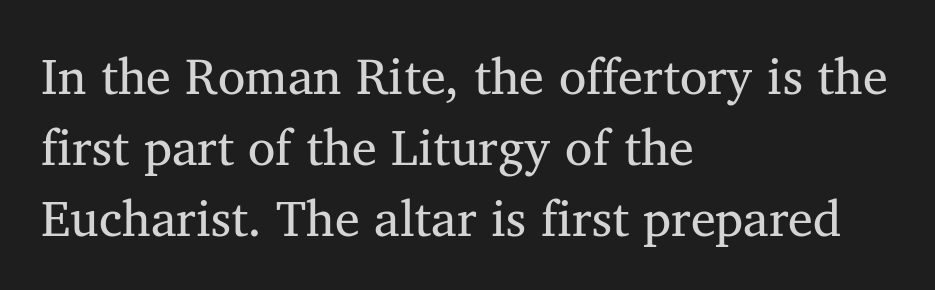
{"serif": "yes", "italic": "no", "bold": "no", "weight": "regular", "width": "normal", "stroke_contrast": "medium", "x_height": "medium", "monospaced": "no", "underline": "no", "align": "left", "line_spacing": "normal", "line_spacing_ratio": 1.42, "letter_spacing": "normal", "letter_spacing_em": 0.0, "glyph_px": 50}
